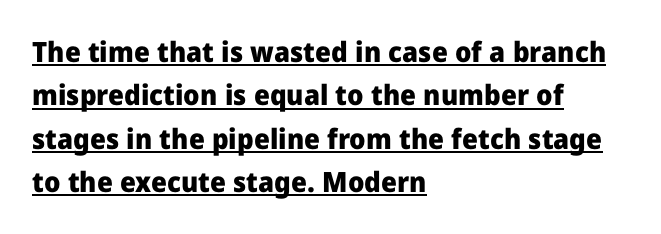
Summary of weight: heavy, a full bold. The passage shown is typed in a proportional face where columns would drift. Is there an underline? Yes — a line sits under the letters. Does the leading feel generous? No, just average.
